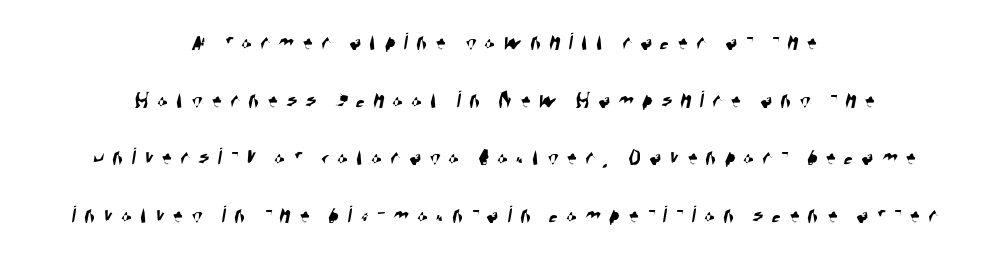
The image shows 25 px text type; set centered, loose line spacing (2.31x), unusually wide letter spacing (+0.33 em), not underlined.
